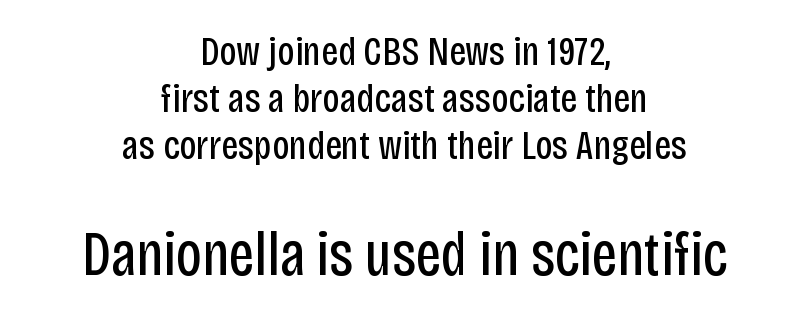
Character size in the trailing block exceeds that of the leading block. Whoever set this chose condensed vertical rhythm over breathing room. Typeset on center — no edge is straight. Do the letters lean? They stand straight.
